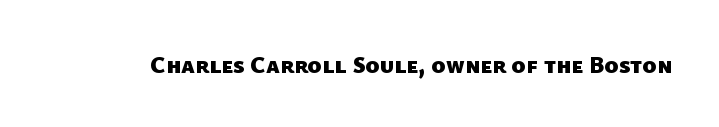
Q: Is the text bold? A: Yes.
Q: Is the text underlined? A: No.
Q: Is the spacing between letters normal or unusually wide? A: Normal.
